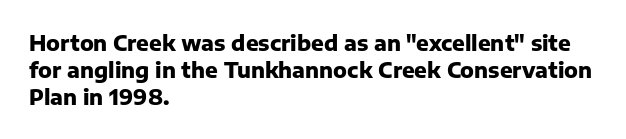
Q: Is the text bold? A: Yes.
Q: Is the text italic (slanted)? A: No, it is upright.
Q: Is the text underlined? A: No.
Q: How is the paragraph aligned? A: Left-aligned.
Q: Is the spacing between letters normal or unusually wide? A: Normal.
Q: Is the spacing between lines tight, normal or loose? A: Normal.
